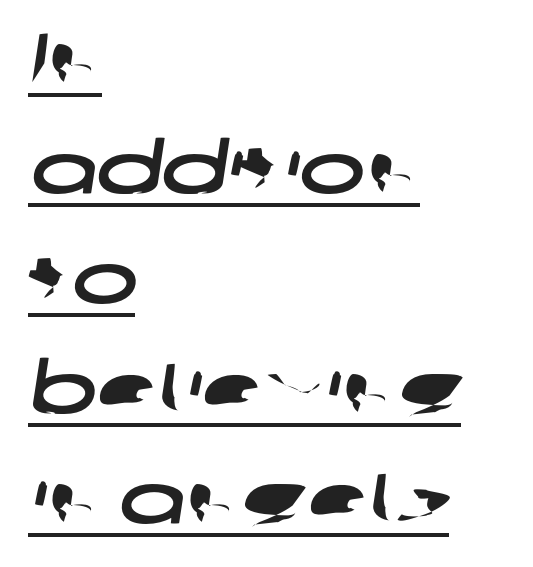
Regular leading. Is this a fixed-width face? No — the glyphs have proportional, varying widths. Nope, no serifs anywhere on these letters. A typographer would call this underscored text.
